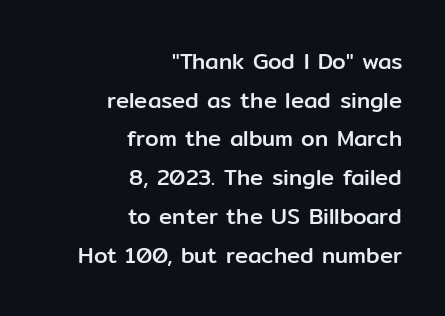
How are the letters spaced? Ordinarily, with no added tracking. These lines are set flush right with a ragged left edge. The gap between lines stays unmarked. Posture: straight, roman, zero tilt.
